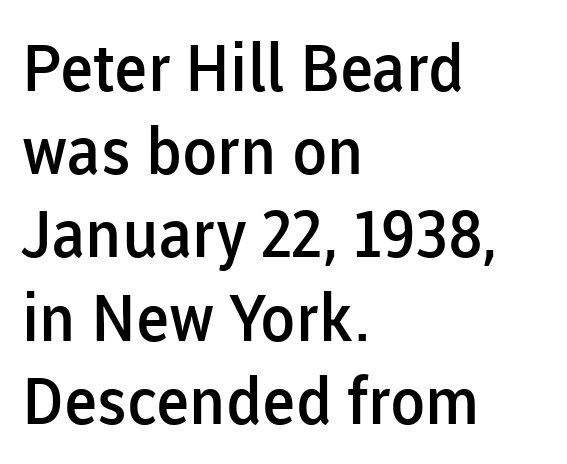
{"serif": "no", "italic": "no", "bold": "semi", "weight": "semibold", "width": "normal", "stroke_contrast": "low", "x_height": "medium", "monospaced": "no", "underline": "no", "align": "left", "line_spacing": "normal", "line_spacing_ratio": 1.28, "letter_spacing": "normal", "letter_spacing_em": 0.0, "glyph_px": 65}
